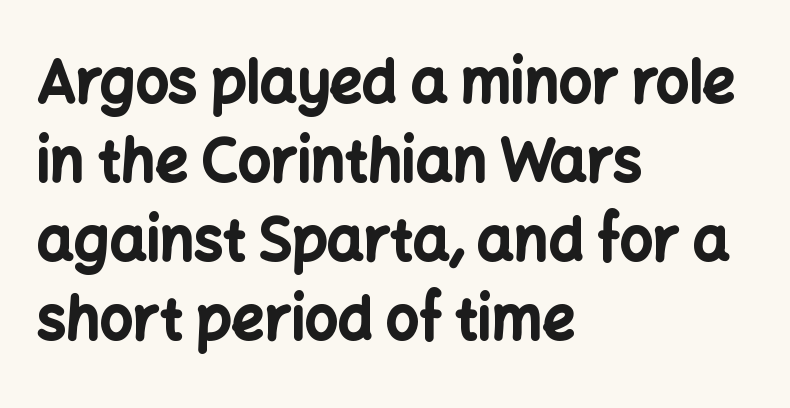
This is sans-serif lettering, the kind often seen on screens and signage. Glyph-to-glyph distance matches everyday printed text. Unlike italic type, these characters show no tilt at all. If you drew a ruler down the left edge, every line would touch it. The characters look thick and weighty, a clear bold.
